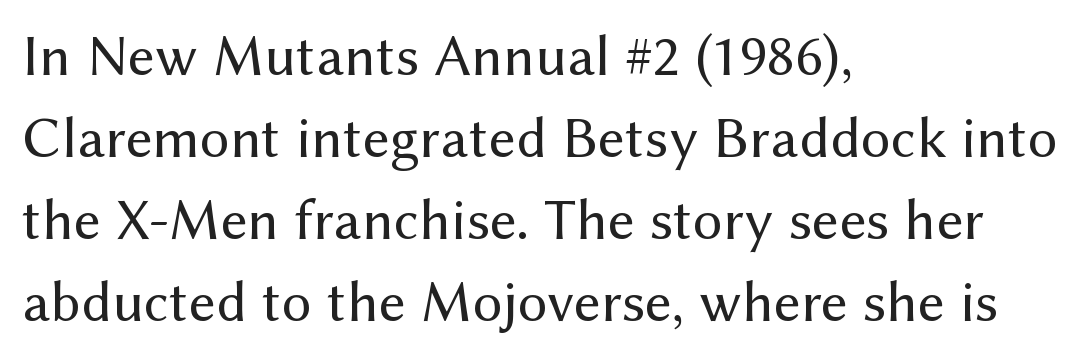
Q: Is the text bold? A: No.
Q: Is the text italic (slanted)? A: No, it is upright.
Q: Is the typeface a serif or a sans-serif typeface? A: Sans-serif.
Q: Is the text underlined? A: No.
Q: How is the paragraph aligned? A: Left-aligned.
Q: Is the spacing between letters normal or unusually wide? A: Normal.
Q: Is the spacing between lines tight, normal or loose? A: Normal.
Q: Width (condensed, normal, or wide)? A: Normal.
Q: Stroke contrast? A: Medium.
Q: x-height? A: Medium.
Q: Monospaced? A: No.
